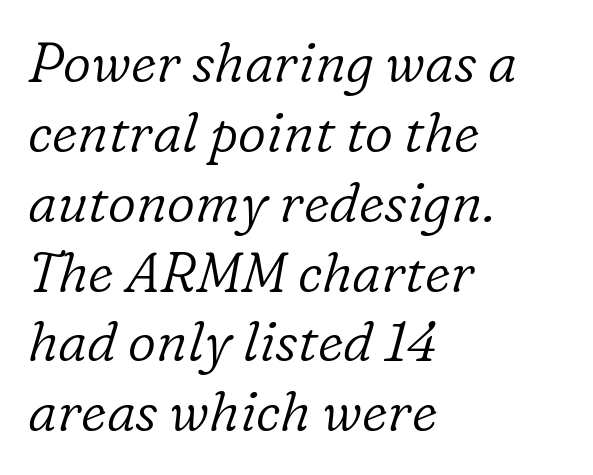
{"serif": "yes", "italic": "yes", "lean": "right", "slant_degrees": 16, "bold": "no", "weight": "light", "width": "normal", "stroke_contrast": "low", "x_height": "medium", "monospaced": "no", "underline": "no", "align": "left", "line_spacing": "normal", "line_spacing_ratio": 1.27, "letter_spacing": "normal", "letter_spacing_em": 0.0, "glyph_px": 55}
